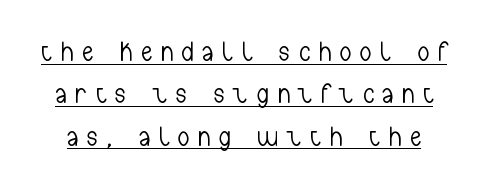
Q: Is the text bold? A: No.
Q: Is the text italic (slanted)? A: No, it is upright.
Q: Is the typeface a serif or a sans-serif typeface? A: Sans-serif.
Q: Is the text underlined? A: Yes.
Q: Is the spacing between letters normal or unusually wide? A: Unusually wide.
Q: Is the spacing between lines tight, normal or loose? A: Normal.
Q: Width (condensed, normal, or wide)? A: Condensed.
Q: Stroke contrast? A: Low.
Q: x-height? A: Medium.
Q: Monospaced? A: No.
